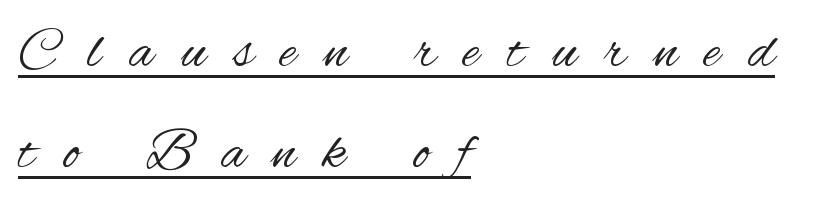
The image shows 57 px regular-weight, condensed sans-serif type; set left-aligned, line spacing 1.77x, unusually wide letter spacing (+0.49 em), underlined; medium stroke contrast and a small x-height.
